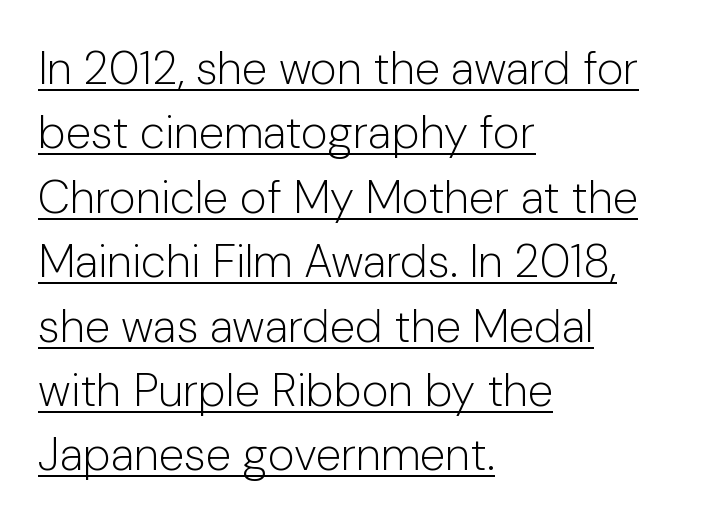
These lines are rendered in a variable-pitch font. Each line starts at the same left margin while the right side varies. Serif or sans? Sans — the stroke terminals are bare. Nothing heavy about these letters — not bold at all. What decoration does the sample have? An underline.
